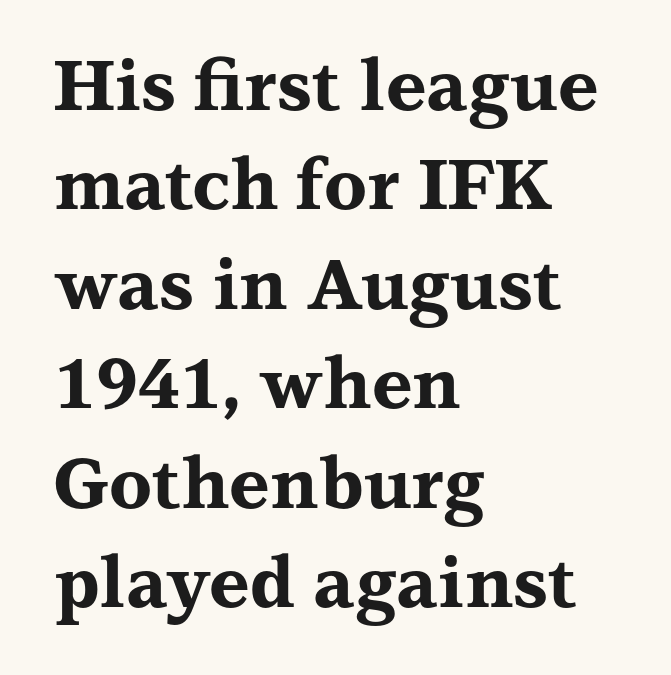
Q: Is the text bold? A: Yes.
Q: Is the text italic (slanted)? A: No, it is upright.
Q: Is the typeface a serif or a sans-serif typeface? A: Serif.
Q: Is the text underlined? A: No.
Q: How is the paragraph aligned? A: Left-aligned.
Q: Is the spacing between letters normal or unusually wide? A: Normal.
Q: Is the spacing between lines tight, normal or loose? A: Normal.
Q: Width (condensed, normal, or wide)? A: Wide.
Q: Stroke contrast? A: Medium.
Q: x-height? A: Medium.
Q: Monospaced? A: No.
